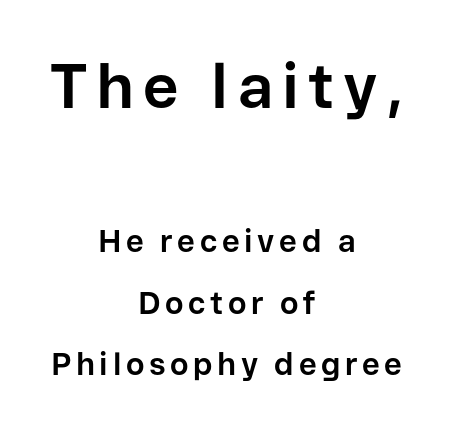
{"serif": "no", "italic": "no", "bold": "yes", "weight": "bold", "width": "normal", "stroke_contrast": "low", "x_height": "medium", "monospaced": "no", "underline": "no", "align": "center", "line_spacing": "loose", "line_spacing_ratio": 1.99, "larger_block": "first", "size_ratio": 2.0, "glyph_px": 62}
